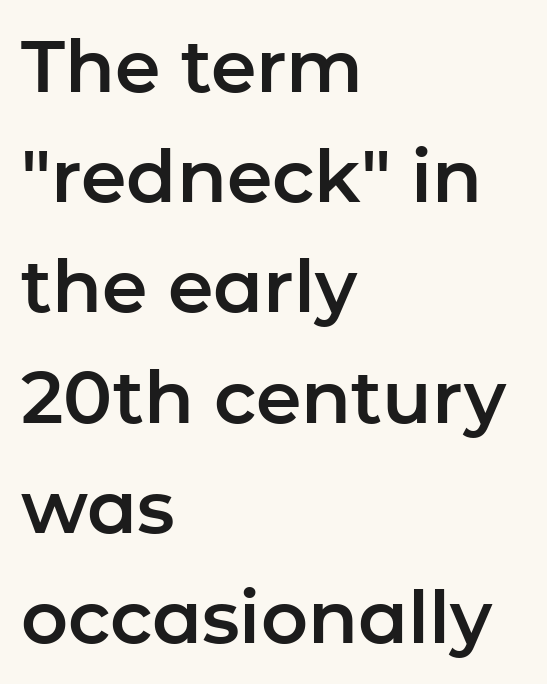
The image shows 73 px sans-serif type, upright; set left-aligned, normal line spacing (1.51x), normal letter spacing, not underlined; low stroke contrast and a medium x-height.
